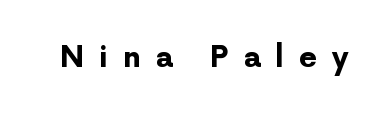
A clean baseline with only descenders dipping below it. Words appear elongated and porous because spacing is wide. The passage shown is typed in a proportional face where columns would drift. The lettering holds an erect, upright posture throughout. A typesetter would label this face a sans. Bold? Absolutely — the strokes are thick and heavy.
